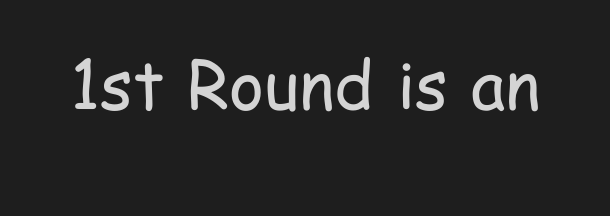
Q: Is the text bold? A: No.
Q: Is the text italic (slanted)? A: No, it is upright.
Q: Is the typeface a serif or a sans-serif typeface? A: Sans-serif.
Q: Is the text underlined? A: No.
Q: Is the spacing between letters normal or unusually wide? A: Normal.
Q: Width (condensed, normal, or wide)? A: Condensed.
Q: Stroke contrast? A: Low.
Q: x-height? A: Medium.
Q: Monospaced? A: No.
